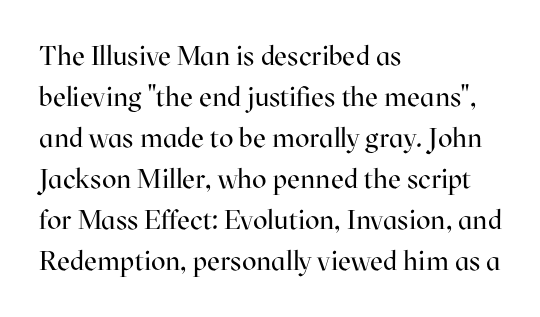
{"italic": "no", "bold": "no", "underline": "no", "align": "left", "line_spacing": "normal", "line_spacing_ratio": 1.52, "letter_spacing": "normal", "letter_spacing_em": 0.0, "glyph_px": 27}
